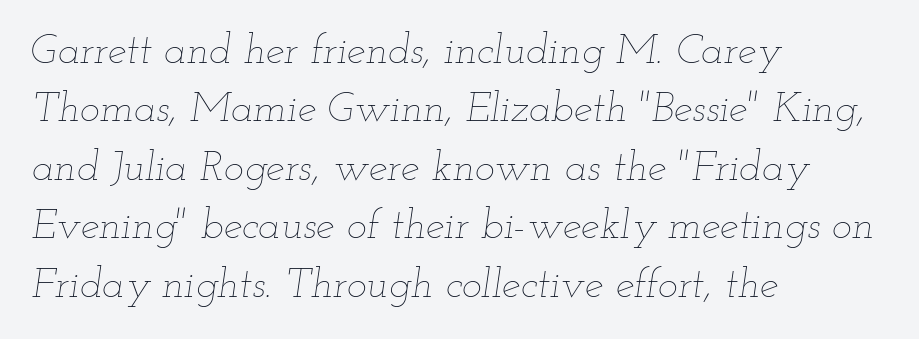
Q: Is the text bold? A: No.
Q: Is the text italic (slanted)? A: Yes, it leans right by about 12 degrees.
Q: Is the text underlined? A: No.
Q: How is the paragraph aligned? A: Left-aligned.
Q: Is the spacing between letters normal or unusually wide? A: Normal.
Q: Is the spacing between lines tight, normal or loose? A: Normal.
Q: Width (condensed, normal, or wide)? A: Wide.
Q: Stroke contrast? A: Low.
Q: x-height? A: Small.
Q: Monospaced? A: No.
